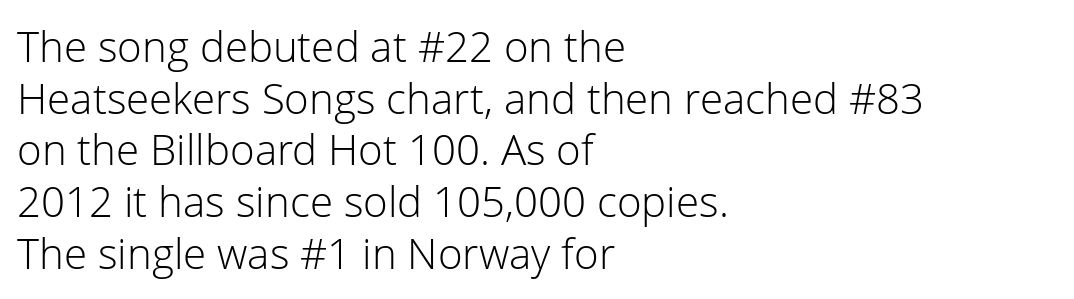
{"serif": "no", "italic": "no", "bold": "no", "weight": "light", "width": "normal", "stroke_contrast": "low", "x_height": "medium", "monospaced": "no", "underline": "no", "align": "left", "line_spacing_ratio": 1.23, "letter_spacing": "normal", "letter_spacing_em": 0.0, "glyph_px": 42}
